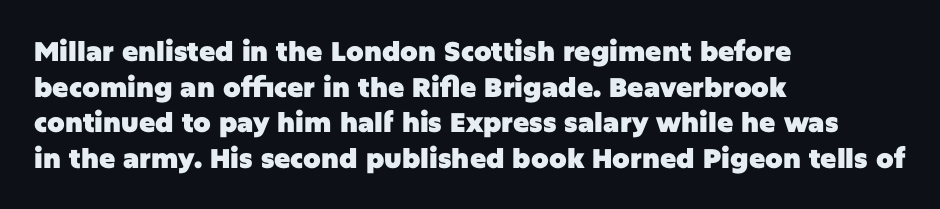
The image shows 27 px bold type, upright; set left-aligned, normal line spacing (1.32x), normal letter spacing, not underlined.
